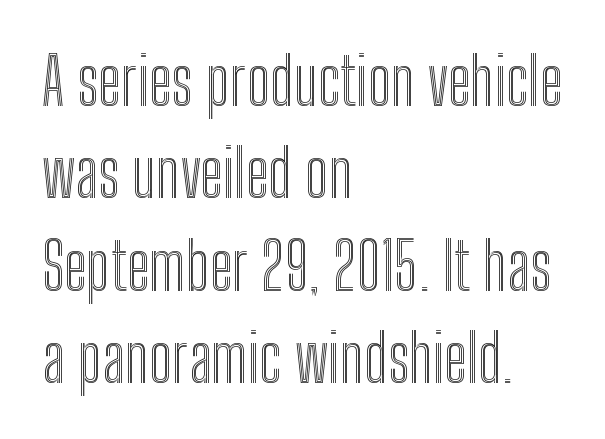
Quick note: not italic, upright. Glyph-to-glyph distance matches everyday printed text. The paragraph has a hard left edge and a soft right edge. Honestly, the row spacing looks completely unremarkable. The rendering uses natural spacing where letterforms have individual widths.
